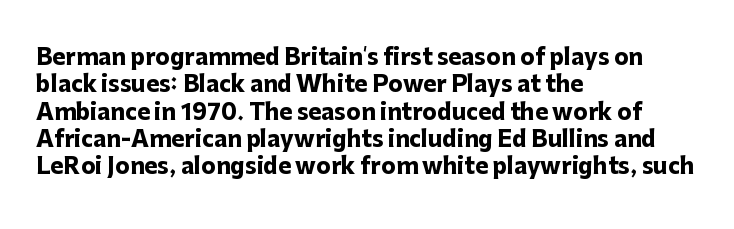
The image shows 22 px bold type, upright; set left-aligned, line spacing 1.24x, normal letter spacing, not underlined.
